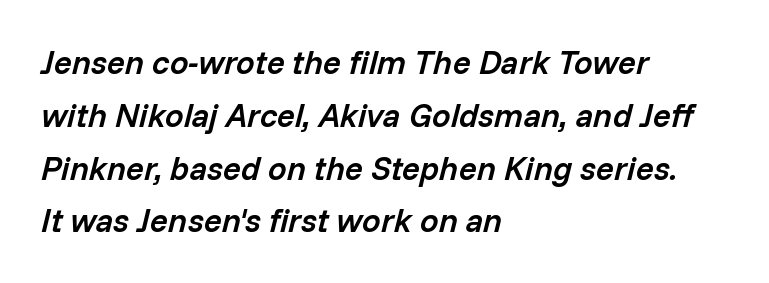
The image shows 33 px semibold type, italic (leaning right); set left-aligned, normal line spacing (1.6x), normal letter spacing, not underlined; low stroke contrast and a medium x-height.
